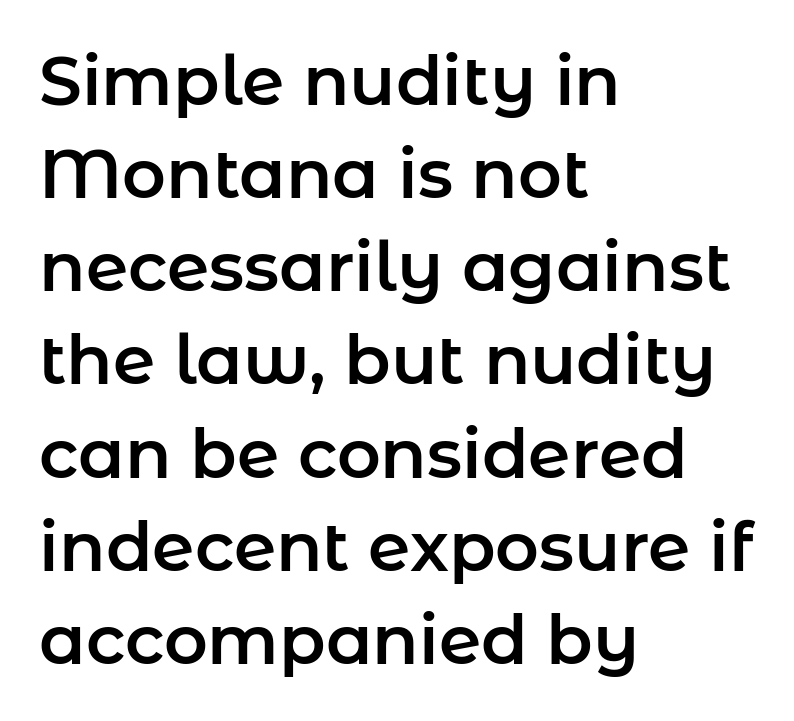
Q: Is the text italic (slanted)? A: No, it is upright.
Q: Is the typeface a serif or a sans-serif typeface? A: Sans-serif.
Q: Is the text underlined? A: No.
Q: How is the paragraph aligned? A: Left-aligned.
Q: Is the spacing between letters normal or unusually wide? A: Normal.
Q: Is the spacing between lines tight, normal or loose? A: Normal.
Q: Width (condensed, normal, or wide)? A: Normal.
Q: Stroke contrast? A: Low.
Q: x-height? A: Medium.
Q: Monospaced? A: No.
